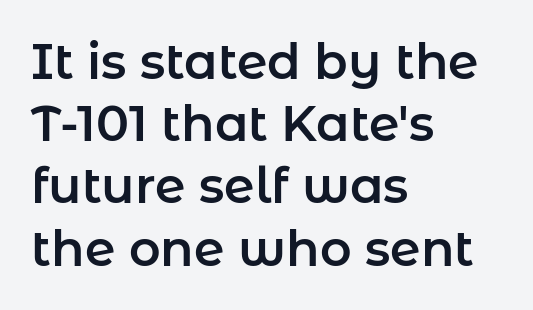
A typesetter would call this proportional, since set widths differ per character. Is the block centered? No — it sits flush against the left margin. In terms of letterform style, serifs are entirely absent. Interline gaps are of average width in this sample. Honestly, there is no underline to notice here at all. This is roman type, the default non-slanted kind.
